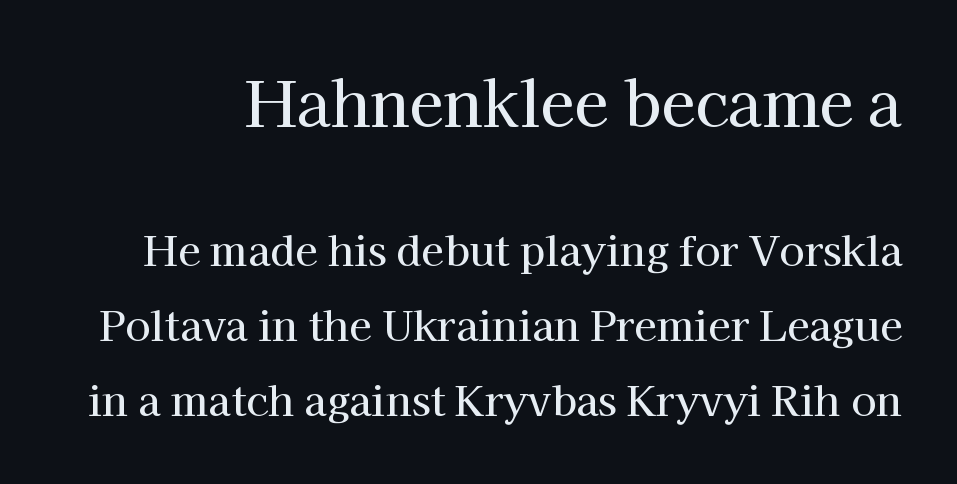
{"serif": "yes", "italic": "no", "width": "normal", "stroke_contrast": "high", "x_height": "medium", "monospaced": "no", "underline": "no", "line_spacing_ratio": 1.83, "letter_spacing": "normal", "letter_spacing_em": 0.0, "larger_block": "first", "size_ratio": 1.51, "glyph_px": 62}
